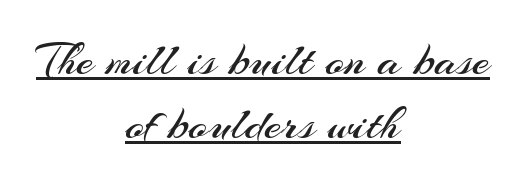
Q: Is the text bold? A: No.
Q: Is the text italic (slanted)? A: Yes.
Q: Is the typeface a serif or a sans-serif typeface? A: Sans-serif.
Q: Is the text underlined? A: Yes.
Q: How is the paragraph aligned? A: Centered.
Q: Is the spacing between letters normal or unusually wide? A: Normal.
Q: Is the spacing between lines tight, normal or loose? A: Normal.
Q: Width (condensed, normal, or wide)? A: Normal.
Q: Stroke contrast? A: Medium.
Q: x-height? A: Small.
Q: Monospaced? A: No.
